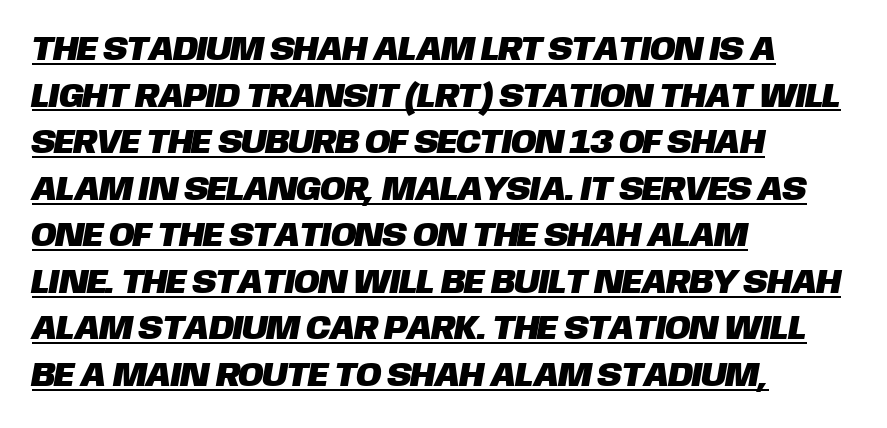
The image shows 34 px sans-serif type; set left-aligned, normal line spacing (1.37x), normal letter spacing, underlined; low stroke contrast and a large x-height.
